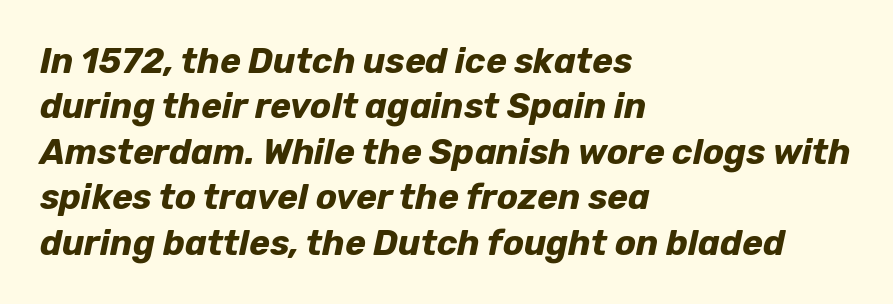
Is the type slanted? Yes — the strokes lean at a clear angle. The paragraph has a hard left edge and a soft right edge. Strokes here are thick enough to call this a true bold. Descender tails drop into unmarked territory.
